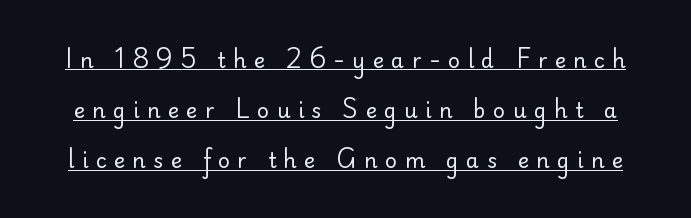
Quick note: interline space is abundant. Every stem runs plumb, perpendicular to the baseline. Is the letter spacing exaggerated? Yes — the characters are pushed far apart. The passage shown is not bold in any degree.
